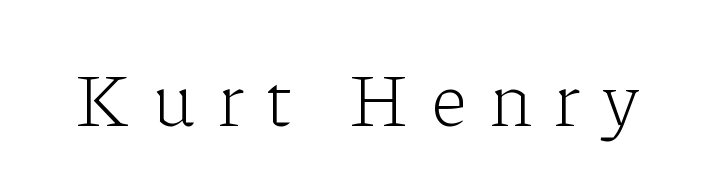
Q: Is the text bold? A: No.
Q: Is the text italic (slanted)? A: No, it is upright.
Q: Is the typeface a serif or a sans-serif typeface? A: Serif.
Q: Is the text underlined? A: No.
Q: Is the spacing between letters normal or unusually wide? A: Unusually wide.
Q: Width (condensed, normal, or wide)? A: Normal.
Q: Stroke contrast? A: Low.
Q: x-height? A: Medium.
Q: Monospaced? A: No.
